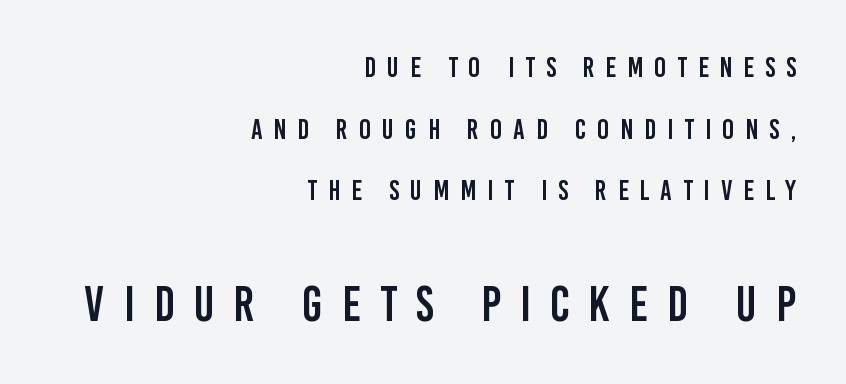
Q: Is the text italic (slanted)? A: No, it is upright.
Q: Is the typeface a serif or a sans-serif typeface? A: Sans-serif.
Q: Is the text underlined? A: No.
Q: How is the paragraph aligned? A: Right-aligned.
Q: Is the spacing between letters normal or unusually wide? A: Unusually wide.
Q: Is the spacing between lines tight, normal or loose? A: Loose.
Q: Which block of text is set in a larger size, the first (top) or the second (bottom)? A: The second (bottom) one.
Q: Width (condensed, normal, or wide)? A: Condensed.
Q: Stroke contrast? A: Low.
Q: x-height? A: Large.
Q: Monospaced? A: No.
